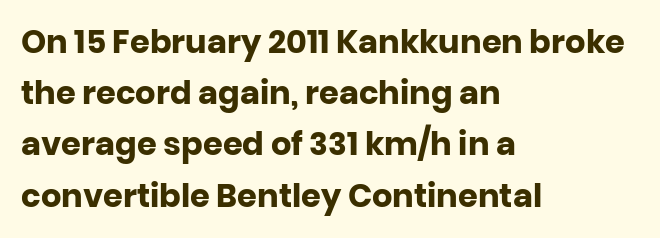
{"serif": "no", "italic": "no", "bold": "yes", "weight": "heavy", "width": "normal", "stroke_contrast": "low", "x_height": "large", "monospaced": "no", "underline": "no", "align": "left", "line_spacing": "normal", "line_spacing_ratio": 1.6, "letter_spacing": "normal", "letter_spacing_em": 0.0, "glyph_px": 32}
